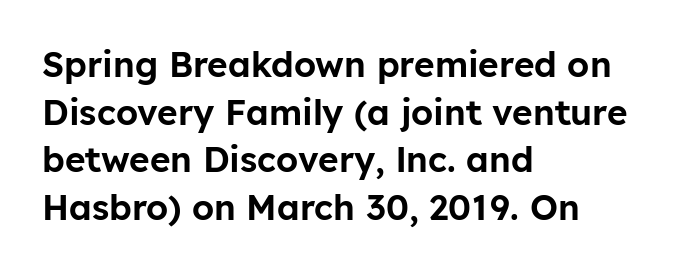
{"serif": "no", "italic": "no", "width": "normal", "stroke_contrast": "low", "x_height": "medium", "monospaced": "no", "underline": "no", "align": "left", "line_spacing": "normal", "line_spacing_ratio": 1.36, "letter_spacing": "normal", "letter_spacing_em": 0.0, "glyph_px": 35}
